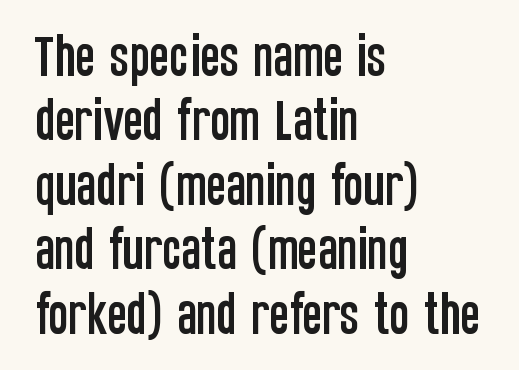
Q: Is the text italic (slanted)? A: No, it is upright.
Q: Is the typeface a serif or a sans-serif typeface? A: Sans-serif.
Q: Is the text underlined? A: No.
Q: How is the paragraph aligned? A: Left-aligned.
Q: Is the spacing between letters normal or unusually wide? A: Normal.
Q: Is the spacing between lines tight, normal or loose? A: Normal.
Q: Width (condensed, normal, or wide)? A: Condensed.
Q: Stroke contrast? A: Low.
Q: x-height? A: Large.
Q: Monospaced? A: No.
